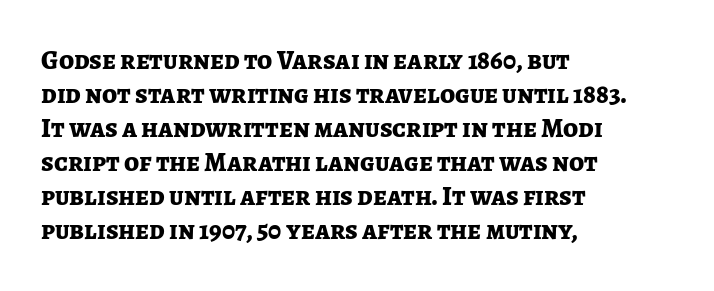
Does the weight exceed regular? Yes, all the way to bold. Short note: letters normally spaced. The space beneath each line is pristine and unruled. The typesetter chose a ragged-right arrangement here. Posture: vertical. The passage shown stacks its lines at a standard gap.
